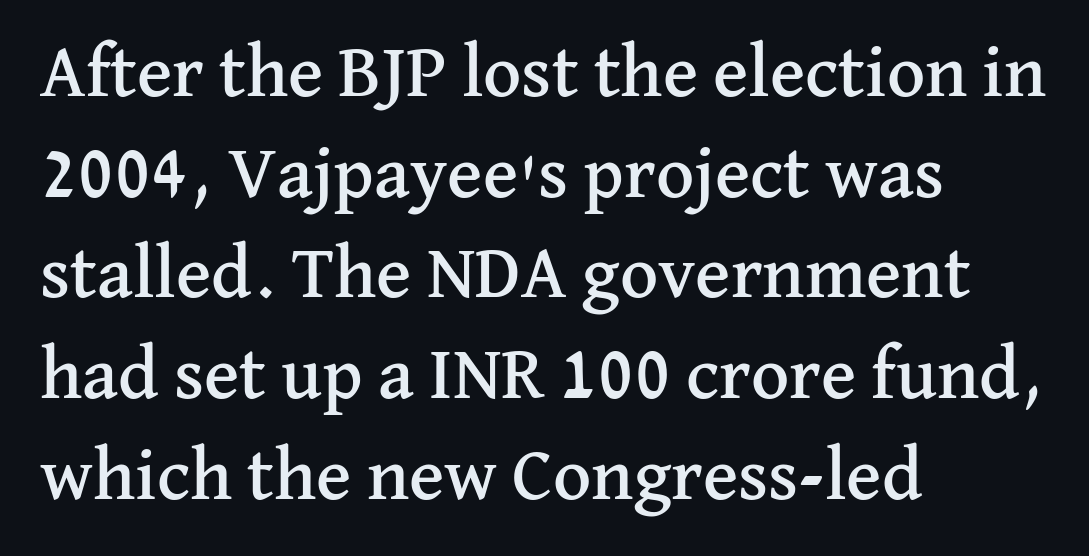
Q: Is the text italic (slanted)? A: No, it is upright.
Q: Is the typeface a serif or a sans-serif typeface? A: Serif.
Q: Is the text underlined? A: No.
Q: How is the paragraph aligned? A: Left-aligned.
Q: Is the spacing between letters normal or unusually wide? A: Normal.
Q: Is the spacing between lines tight, normal or loose? A: Normal.
Q: Width (condensed, normal, or wide)? A: Normal.
Q: Stroke contrast? A: Medium.
Q: x-height? A: Medium.
Q: Monospaced? A: No.
